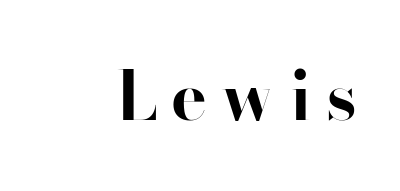
A clean baseline with only descenders dipping below it. There is plenty of visible air inserted between adjacent glyphs. Typographically, this falls in the serif category. A typesetter would call this proportional, since set widths differ per character.
